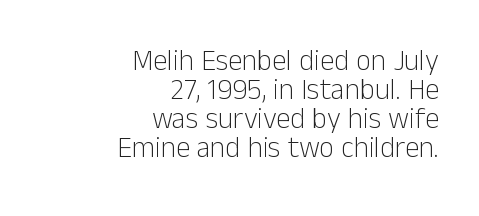
Q: Is the text bold? A: No.
Q: Is the text italic (slanted)? A: No, it is upright.
Q: Is the typeface a serif or a sans-serif typeface? A: Sans-serif.
Q: Is the text underlined? A: No.
Q: How is the paragraph aligned? A: Right-aligned.
Q: Is the spacing between letters normal or unusually wide? A: Normal.
Q: Is the spacing between lines tight, normal or loose? A: Tight.
Q: Width (condensed, normal, or wide)? A: Normal.
Q: Stroke contrast? A: Low.
Q: x-height? A: Medium.
Q: Monospaced? A: No.
